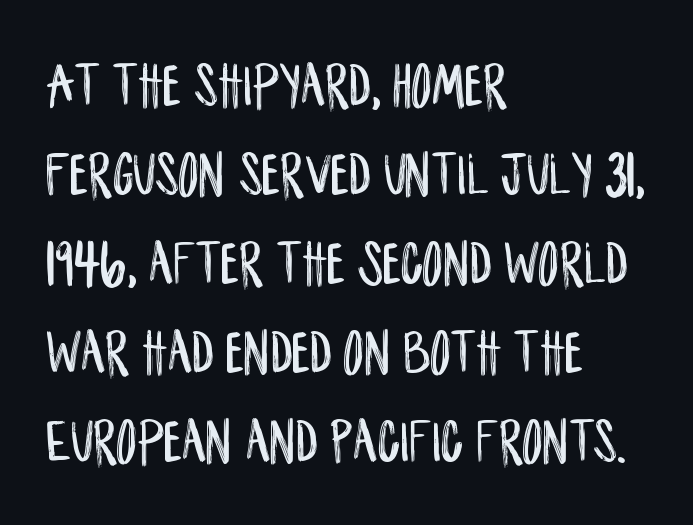
{"serif": "no", "italic": "no", "width": "condensed", "stroke_contrast": "low", "x_height": "large", "monospaced": "no", "underline": "no", "align": "left", "line_spacing": "normal", "line_spacing_ratio": 1.39, "letter_spacing": "normal", "letter_spacing_em": 0.0, "glyph_px": 64}
